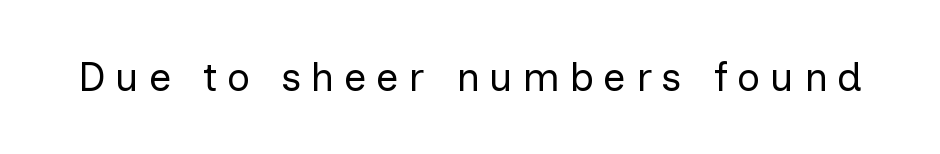
The image shows 40 px regular-weight sans-serif type, upright; set unusually wide letter spacing (+0.24 em), not underlined; low stroke contrast and a medium x-height.
